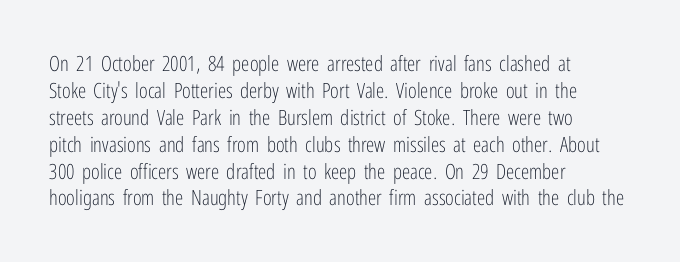
Q: Is the text bold? A: No.
Q: Is the text italic (slanted)? A: No, it is upright.
Q: Is the text underlined? A: No.
Q: How is the paragraph aligned? A: Left-aligned.
Q: Is the spacing between letters normal or unusually wide? A: Normal.
Q: Is the spacing between lines tight, normal or loose? A: Normal.
